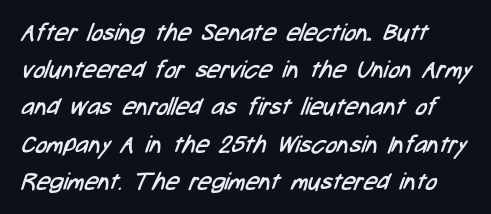
Caption: standard tracking, unaltered. Anything drawn beneath the words? Only blank space. Caption: face not bold, strokes unweighted. If you measured baseline to baseline, you'd find a middling distance.
